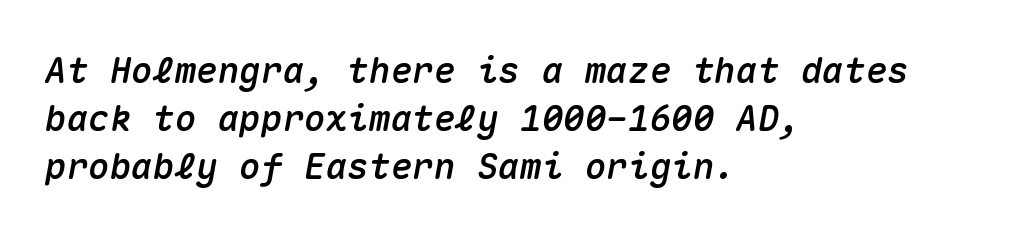
Q: Is the text italic (slanted)? A: Yes, it leans right by about 10 degrees.
Q: Is the text underlined? A: No.
Q: How is the paragraph aligned? A: Left-aligned.
Q: Is the spacing between letters normal or unusually wide? A: Normal.
Q: Is the spacing between lines tight, normal or loose? A: Normal.
Q: Width (condensed, normal, or wide)? A: Normal.
Q: Stroke contrast? A: Medium.
Q: x-height? A: Medium.
Q: Monospaced? A: Yes.
